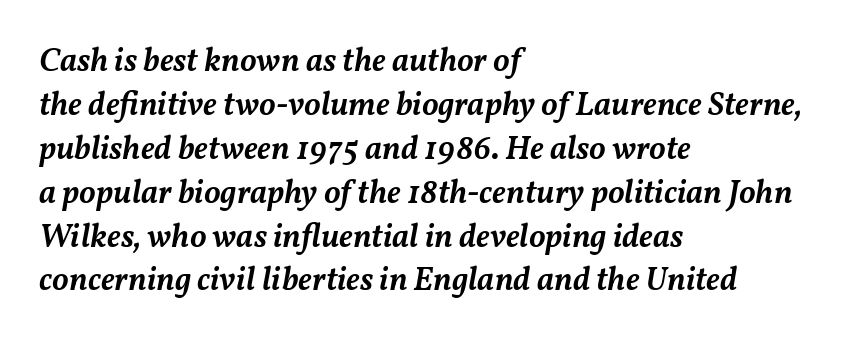
Q: Is the text bold? A: Semi-bold.
Q: Is the text italic (slanted)? A: Yes, it leans right by about 11 degrees.
Q: Is the text underlined? A: No.
Q: How is the paragraph aligned? A: Left-aligned.
Q: Is the spacing between letters normal or unusually wide? A: Normal.
Q: Is the spacing between lines tight, normal or loose? A: Normal.
Q: Width (condensed, normal, or wide)? A: Normal.
Q: Stroke contrast? A: Medium.
Q: x-height? A: Medium.
Q: Monospaced? A: No.
